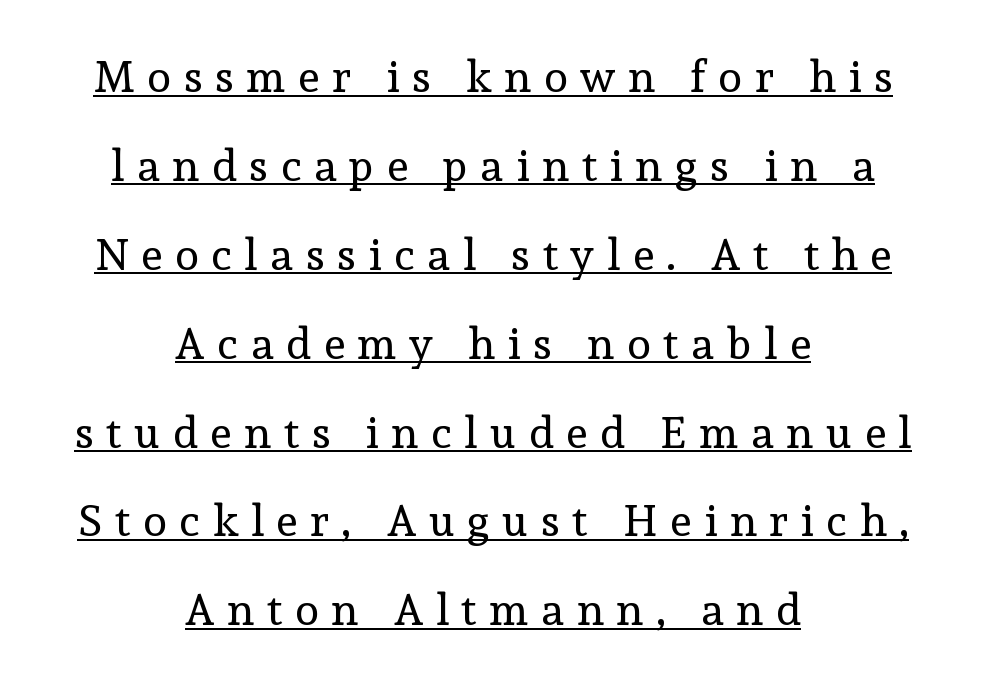
Q: Is the text bold? A: No.
Q: Is the text italic (slanted)? A: No, it is upright.
Q: Is the typeface a serif or a sans-serif typeface? A: Serif.
Q: Is the text underlined? A: Yes.
Q: How is the paragraph aligned? A: Centered.
Q: Is the spacing between letters normal or unusually wide? A: Unusually wide.
Q: Is the spacing between lines tight, normal or loose? A: Loose.
Q: Width (condensed, normal, or wide)? A: Normal.
Q: x-height? A: Medium.
Q: Monospaced? A: No.
